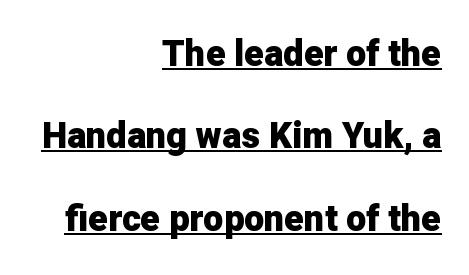
The image shows 36 px heavy sans-serif type, upright; set right-aligned, loose line spacing (2.29x), normal letter spacing, underlined; low stroke contrast and a medium x-height.
